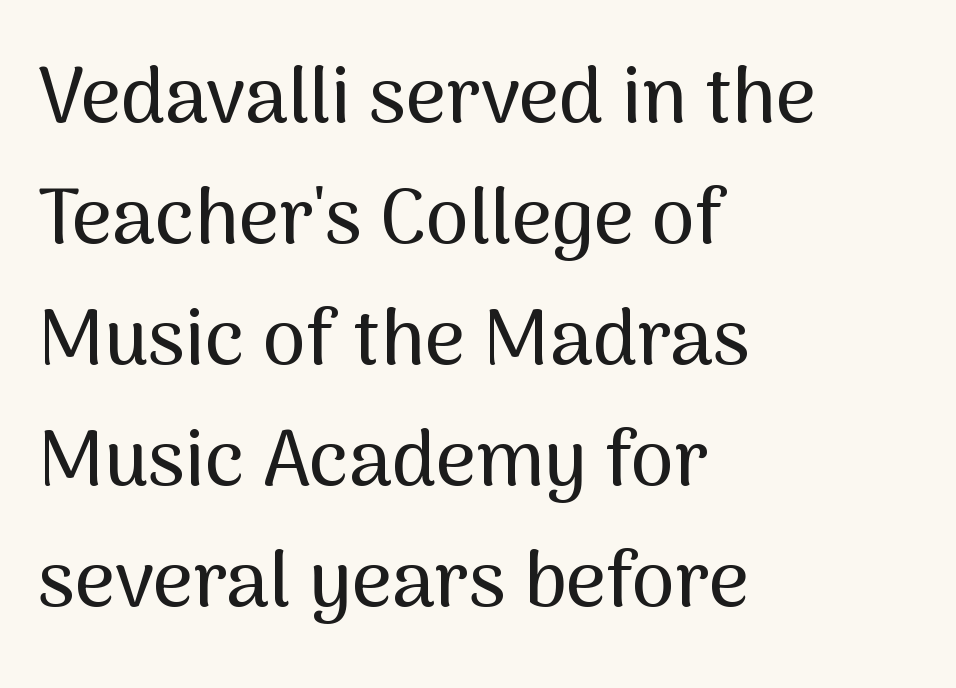
This block has exactly the height ordinary leading produces. The zone under the glyphs is completely vacant. Notice how the passage keeps a crisp vertical edge on the left only. To sum up the face: it is a sans, with no serifs. Ordinary non-slanted type is in use.
